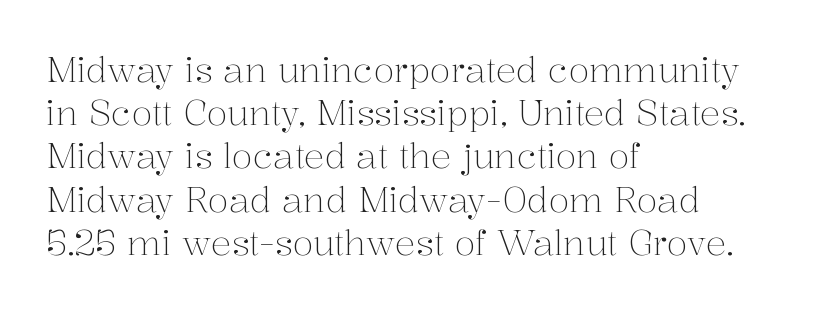
The space directly below the letters is spotless. Layout note: lines flush left. Stroke terminals: seriffed. Does extra space separate the letters? No, they use regular spacing.
